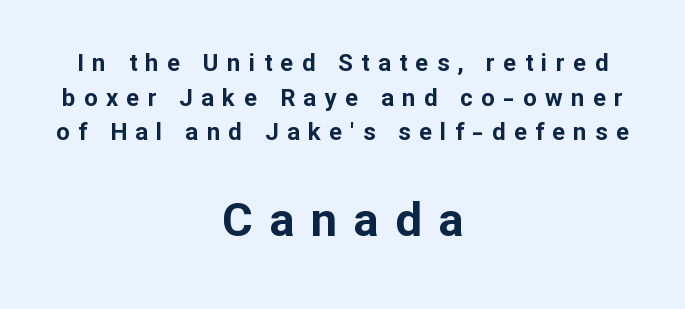
The image shows 47 px bold sans-serif type, upright; set centered, normal line spacing (1.44x), unusually wide letter spacing (+0.35 em), not underlined; the second (bottom) block is 1.96x larger; low stroke contrast and a medium x-height.
